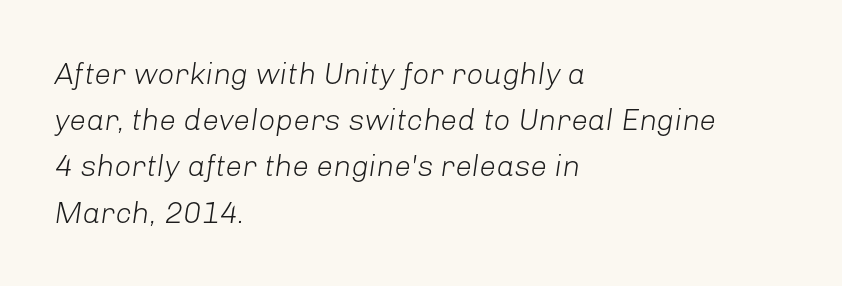
The image shows 30 px light type, italic (leaning right); set left-aligned, normal line spacing (1.54x), normal letter spacing, not underlined; low stroke contrast and a medium x-height.
